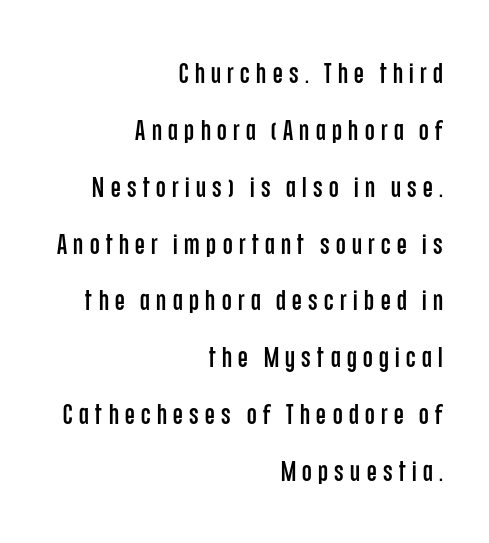
The face used here is a sans, in the tradition of grotesques and geometrics. One-word summary of the alignment: right. The area under the type is left untouched. Between one letter and the next there's a generous, obvious gap. Is this a fixed-width face? No — the glyphs have proportional, varying widths. Posture: straight, roman, zero tilt.
